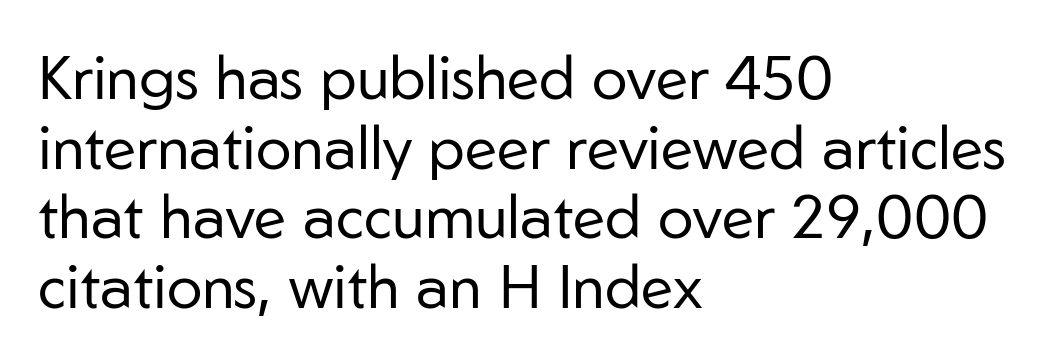
The text block is weighted toward the left margin, trailing off unevenly rightward. The text was rendered using a sans face with plain stroke endings. Observe the ordinary spacing: letters are neighbours, not strangers. Is this a fixed-width face? No — the glyphs have proportional, varying widths. Is this a heavy cut? Hardly; it is regular or lighter.
